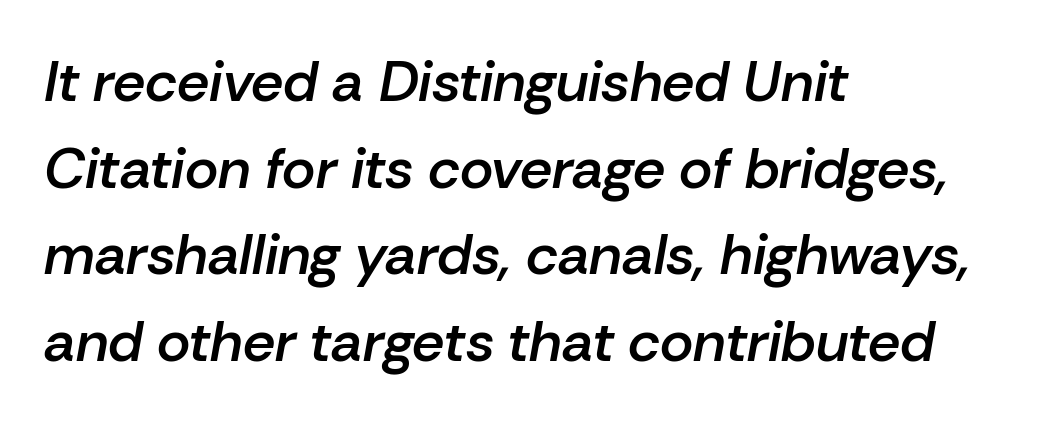
Observe the lean: these are italic letterforms. Look at the tracking — it's just the regular setting, nothing added. The passage shown stacks its lines at a standard gap. Emphasis by weight is partial: semibold. Compared with a centered layout, this one pins lines to the left instead. Is this a fixed-width face? No — the glyphs have proportional, varying widths.
